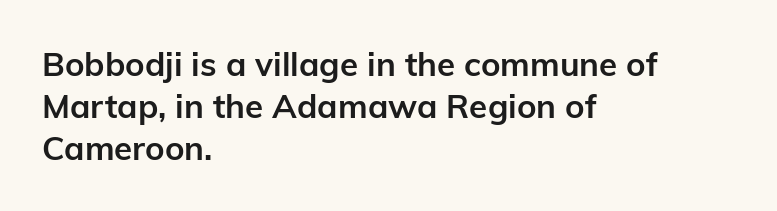
{"serif": "no", "italic": "no", "bold": "yes", "weight": "semibold", "width": "normal", "stroke_contrast": "low", "x_height": "medium", "monospaced": "no", "underline": "no", "align": "left", "line_spacing": "normal", "line_spacing_ratio": 1.27, "letter_spacing": "normal", "letter_spacing_em": 0.0, "glyph_px": 33}
